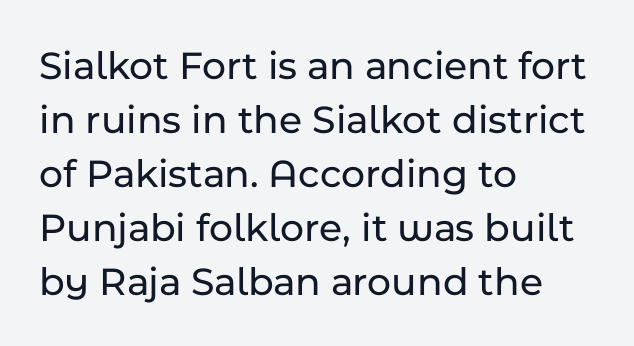
Q: Is the text italic (slanted)? A: No, it is upright.
Q: Is the typeface a serif or a sans-serif typeface? A: Sans-serif.
Q: Is the text underlined? A: No.
Q: How is the paragraph aligned? A: Left-aligned.
Q: Is the spacing between letters normal or unusually wide? A: Normal.
Q: Is the spacing between lines tight, normal or loose? A: Normal.
Q: Width (condensed, normal, or wide)? A: Normal.
Q: Stroke contrast? A: Low.
Q: x-height? A: Medium.
Q: Monospaced? A: No.
